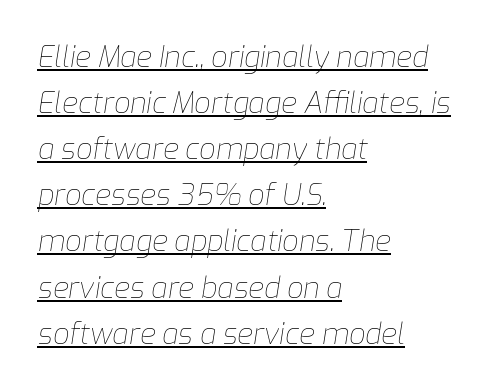
Default kerning and tracking; the words read as compact shapes. Looks like regular typesetting: each glyph gets only the width it needs. The letters are slanted; this is an italic face. These characters rest on top of a visible drawn line.
